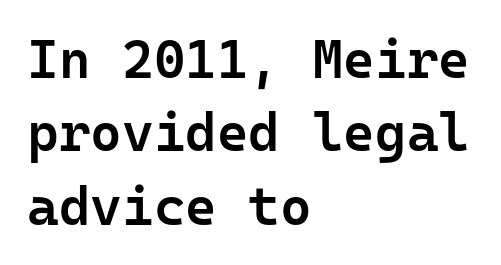
{"serif": "no", "italic": "no", "bold": "semi", "weight": "semibold", "width": "normal", "stroke_contrast": "low", "x_height": "medium", "monospaced": "yes", "underline": "no", "align": "left", "line_spacing": "normal", "line_spacing_ratio": 1.36, "letter_spacing": "normal", "letter_spacing_em": 0.0, "glyph_px": 54}
